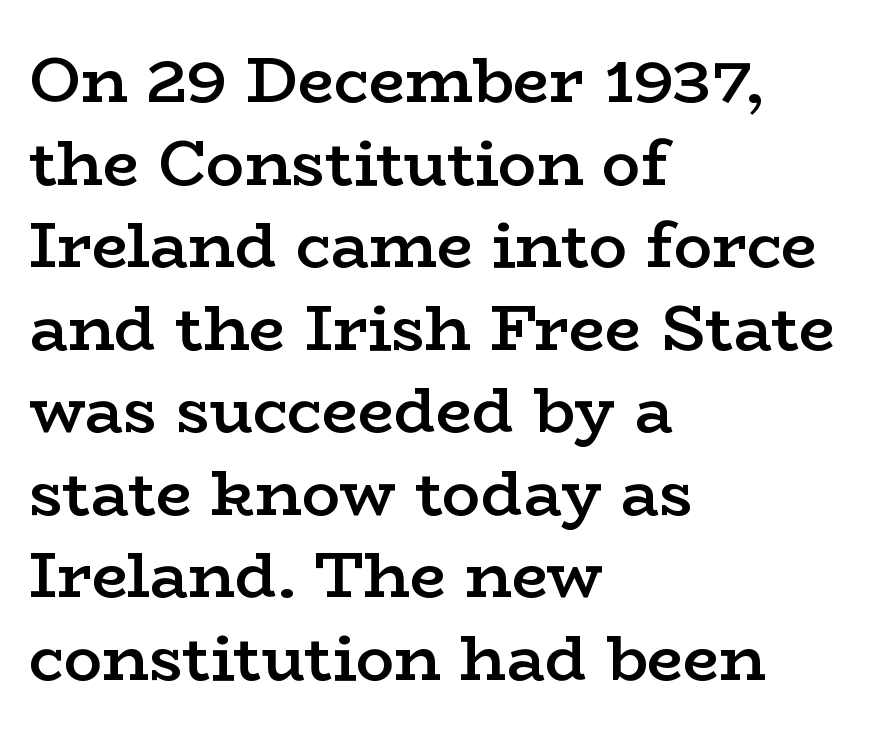
Q: Is the text bold? A: Semi-bold.
Q: Is the text italic (slanted)? A: No, it is upright.
Q: Is the typeface a serif or a sans-serif typeface? A: Serif.
Q: Is the text underlined? A: No.
Q: How is the paragraph aligned? A: Left-aligned.
Q: Is the spacing between letters normal or unusually wide? A: Normal.
Q: Is the spacing between lines tight, normal or loose? A: Normal.
Q: Width (condensed, normal, or wide)? A: Wide.
Q: Stroke contrast? A: Low.
Q: x-height? A: Medium.
Q: Monospaced? A: No.
